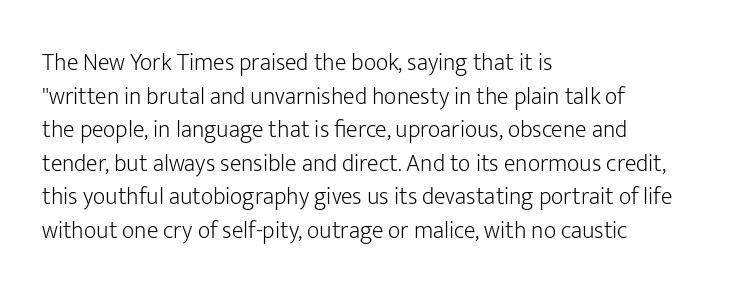
{"italic": "no", "bold": "no", "underline": "no", "align": "left", "line_spacing": "normal", "line_spacing_ratio": 1.4, "letter_spacing": "normal", "letter_spacing_em": 0.0, "glyph_px": 24}
